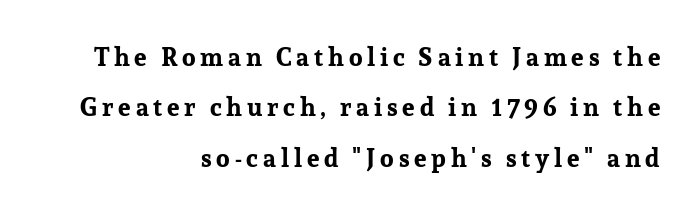
Q: Is the text bold? A: Yes.
Q: Is the text italic (slanted)? A: No, it is upright.
Q: Is the text underlined? A: No.
Q: How is the paragraph aligned? A: Right-aligned.
Q: Is the spacing between lines tight, normal or loose? A: Loose.
